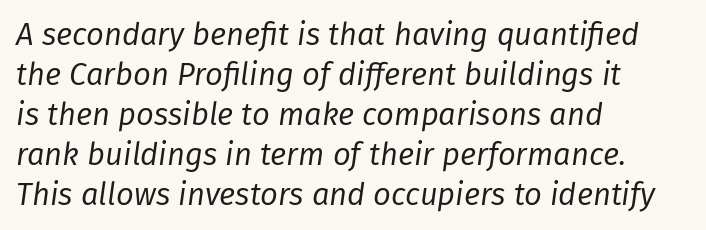
The zone under the glyphs is completely vacant. Think of a printed novel: that variable character pitch is what you see here. Slant detected: the letters are inclined. Line beginnings align vertically; line endings do not. No extra ink here — the face is not bold. The leading is moderate, giving the passage an even texture.
